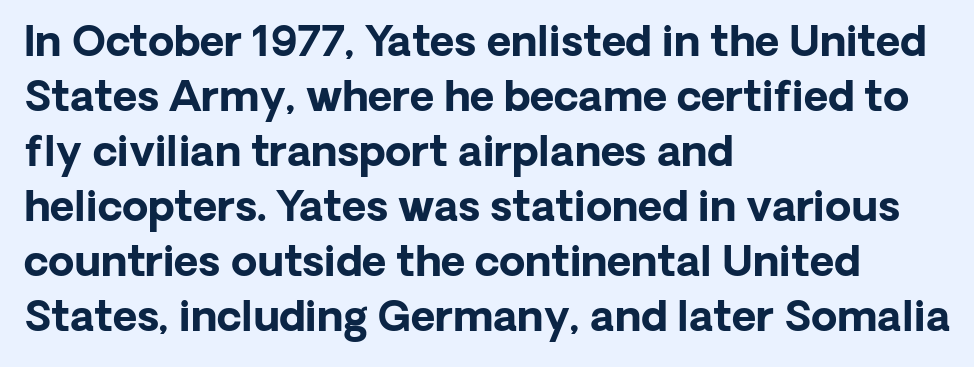
Q: Is the text bold? A: Yes.
Q: Is the text italic (slanted)? A: No, it is upright.
Q: Is the typeface a serif or a sans-serif typeface? A: Sans-serif.
Q: Is the text underlined? A: No.
Q: How is the paragraph aligned? A: Left-aligned.
Q: Is the spacing between letters normal or unusually wide? A: Normal.
Q: Is the spacing between lines tight, normal or loose? A: Normal.
Q: Width (condensed, normal, or wide)? A: Normal.
Q: Stroke contrast? A: Low.
Q: x-height? A: Medium.
Q: Monospaced? A: No.
